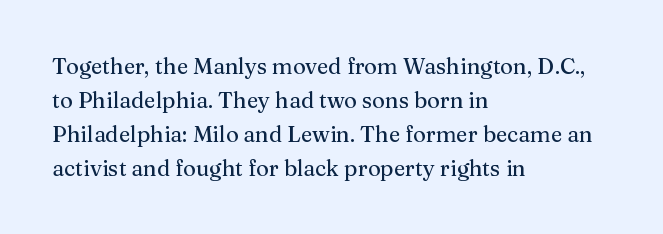
Inter-character spacing is left at the font's built-in metrics. A bare baseline throughout the passage. The typography opts for an upright posture over an oblique one. Casual observation: everything's shoved over to the left.
